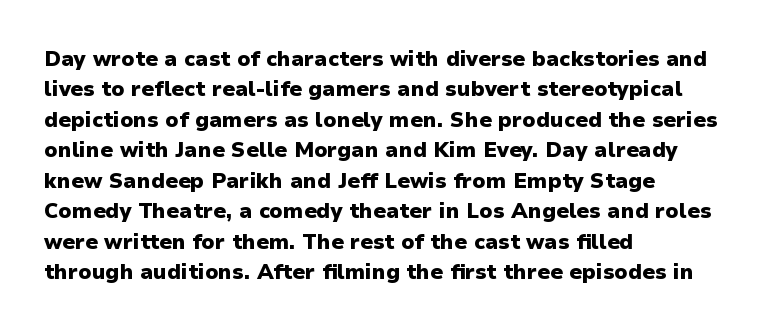
{"italic": "no", "bold": "yes", "underline": "no", "align": "left", "line_spacing": "normal", "line_spacing_ratio": 1.45, "letter_spacing": "normal", "letter_spacing_em": 0.0, "glyph_px": 21}
